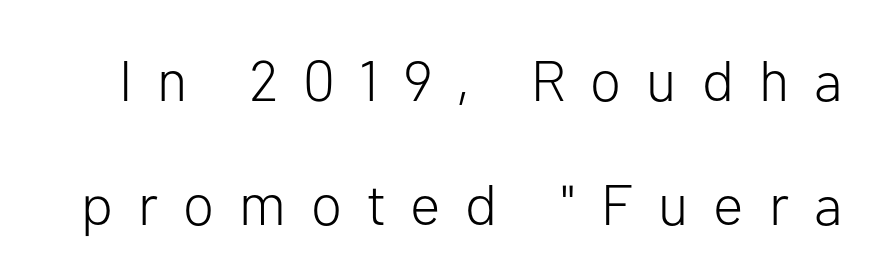
{"serif": "no", "italic": "no", "bold": "no", "weight": "light", "width": "normal", "stroke_contrast": "low", "x_height": "medium", "monospaced": "no", "underline": "no", "line_spacing": "loose", "line_spacing_ratio": 2.17, "letter_spacing": "wide", "letter_spacing_em": 0.44, "glyph_px": 57}
